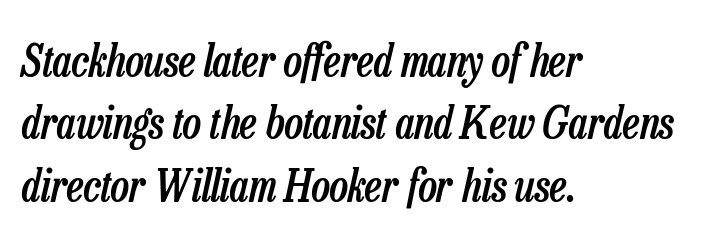
{"italic": "yes", "lean": "right", "slant_degrees": 13, "bold": "semi", "weight": "semibold", "width": "condensed", "stroke_contrast": "low", "x_height": "medium", "monospaced": "no", "underline": "no", "align": "left", "line_spacing": "normal", "line_spacing_ratio": 1.42, "letter_spacing": "normal", "letter_spacing_em": 0.0, "glyph_px": 44}
